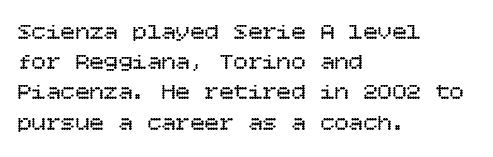
{"italic": "no", "bold": "no", "underline": "no", "align": "left", "line_spacing": "normal", "line_spacing_ratio": 1.26, "letter_spacing": "normal", "letter_spacing_em": 0.0, "glyph_px": 24}
